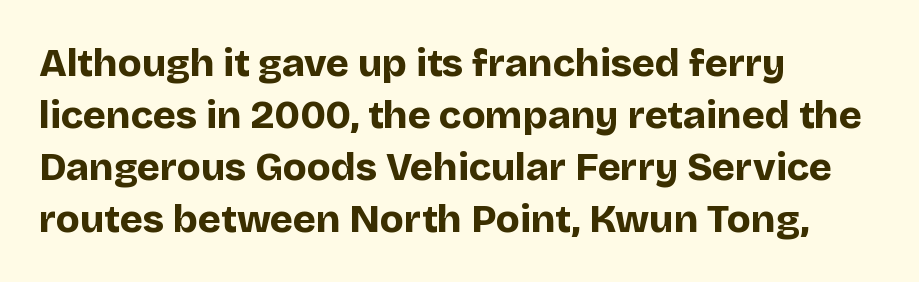
The image shows 39 px bold sans-serif type, upright; set left-aligned, normal line spacing (1.33x), normal letter spacing, not underlined; low stroke contrast and a large x-height.
